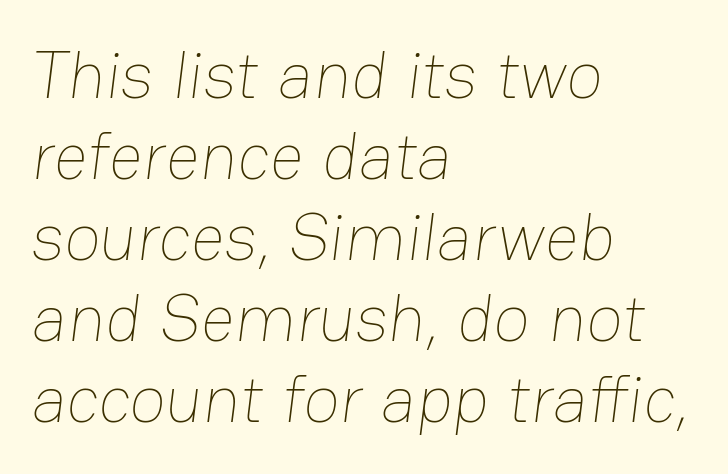
The image shows 67 px thin type; set left-aligned, line spacing 1.21x, normal letter spacing, not underlined; low stroke contrast and a medium x-height.
